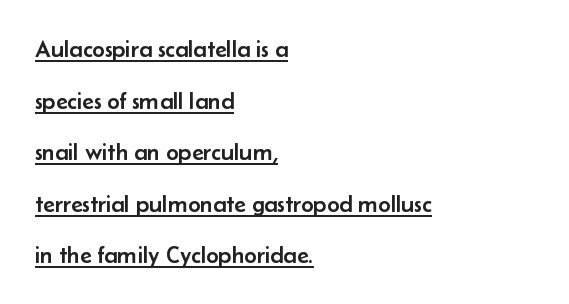
{"italic": "no", "underline": "yes", "align": "left", "line_spacing": "loose", "line_spacing_ratio": 2.15, "letter_spacing": "normal", "letter_spacing_em": 0.0, "glyph_px": 24}
